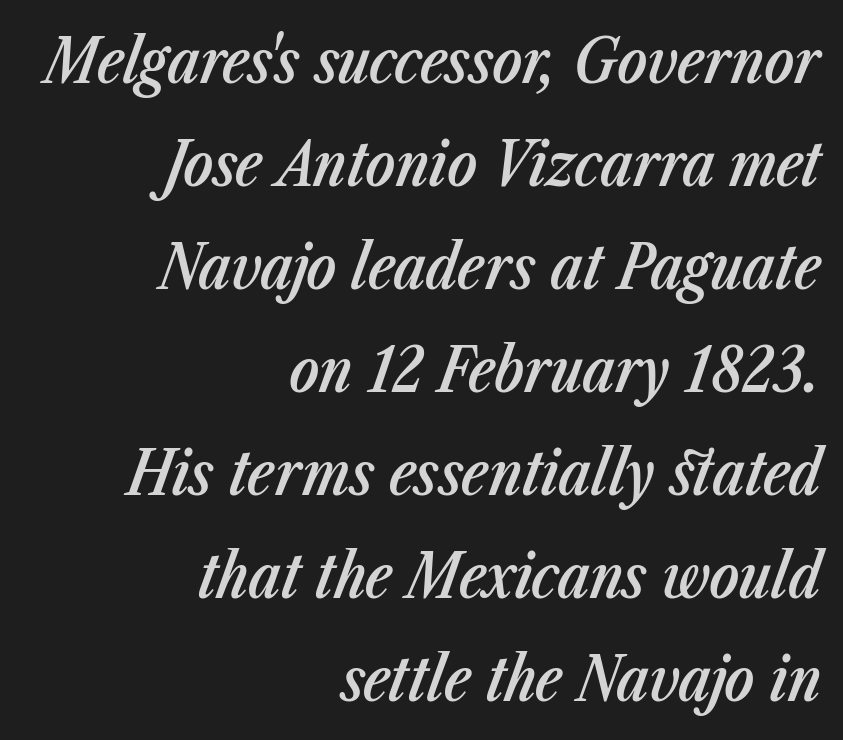
The face used here is rendered with its standard letterfit. Do the characters align in a grid? No, the font is proportional. The rag falls on the left side of this text block. Clear beneath every line of the passage.
